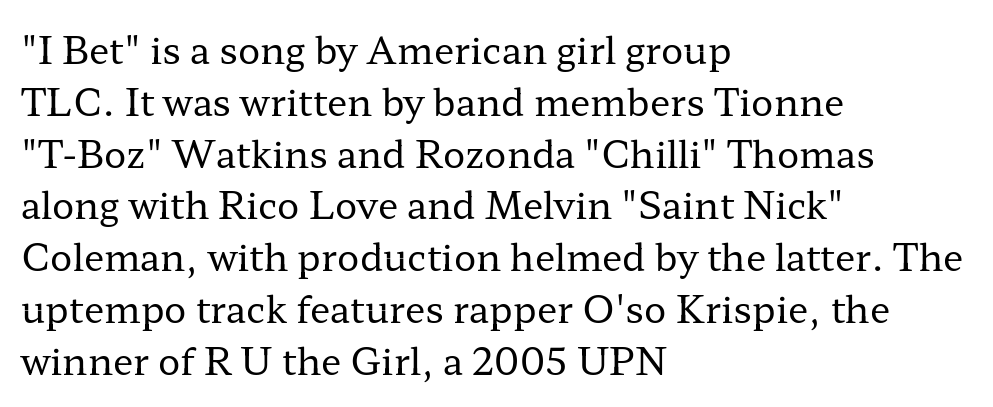
The area under the type is left untouched. Observe the serifs anchoring each vertical stroke in this sample. The lines are quadded left. The rendering uses natural spacing where letterforms have individual widths. Italic? Not at all — the glyphs are vertical. The tracking reads as untouched default to a designer's eye.
